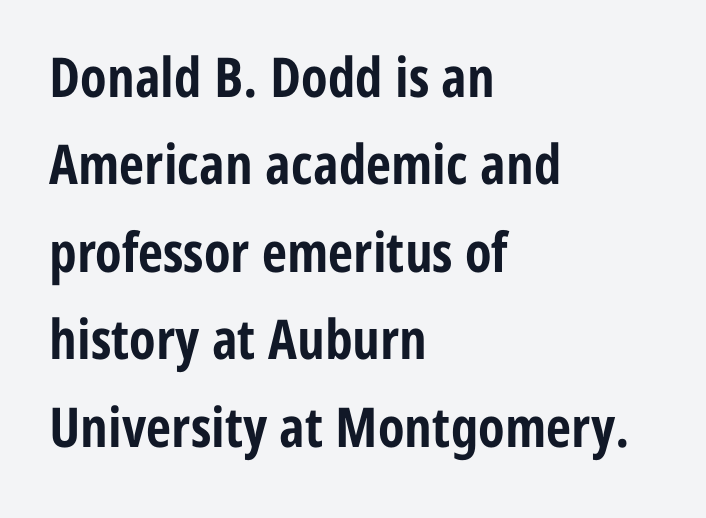
{"serif": "no", "italic": "no", "bold": "yes", "weight": "bold", "width": "condensed", "stroke_contrast": "low", "x_height": "medium", "monospaced": "no", "underline": "no", "align": "left", "line_spacing": "normal", "line_spacing_ratio": 1.59, "letter_spacing": "normal", "letter_spacing_em": 0.0, "glyph_px": 55}
